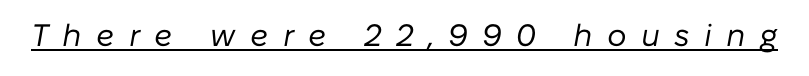
{"italic": "yes", "lean": "right", "slant_degrees": 10, "bold": "no", "weight": "regular", "width": "normal", "stroke_contrast": "low", "x_height": "medium", "monospaced": "no", "underline": "yes", "letter_spacing": "wide", "letter_spacing_em": 0.46, "glyph_px": 31}
